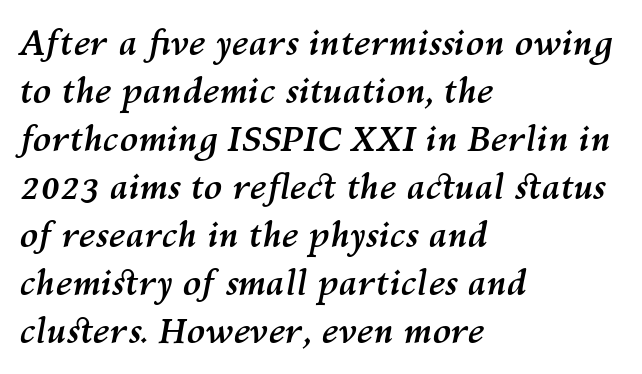
{"italic": "yes", "lean": "right", "slant_degrees": 10, "bold": "yes", "weight": "semibold", "width": "normal", "stroke_contrast": "medium", "x_height": "medium", "monospaced": "no", "underline": "no", "align": "left", "line_spacing": "normal", "line_spacing_ratio": 1.41, "letter_spacing": "normal", "letter_spacing_em": 0.0, "glyph_px": 34}
